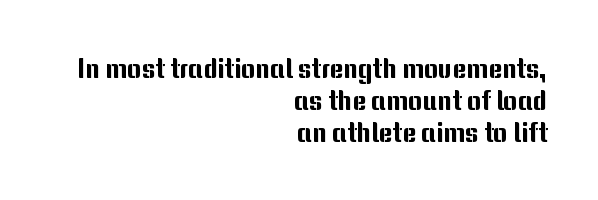
The image shows 27 px text type, upright; set right-aligned, line spacing 1.18x, normal letter spacing, not underlined.
